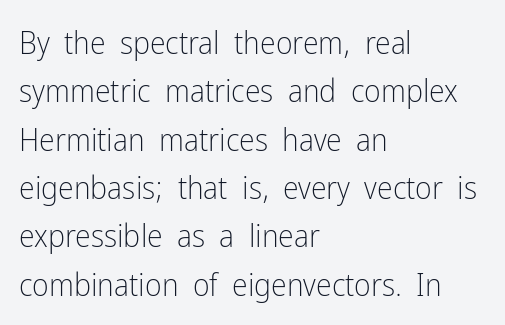
This is roman type, the default non-slanted kind. Stems and bowls with no extra thickness — not bold. The rendering uses natural spacing where letterforms have individual widths. How are the letters spaced? Ordinarily, with no added tracking. Descender tails drop into unmarked territory.
